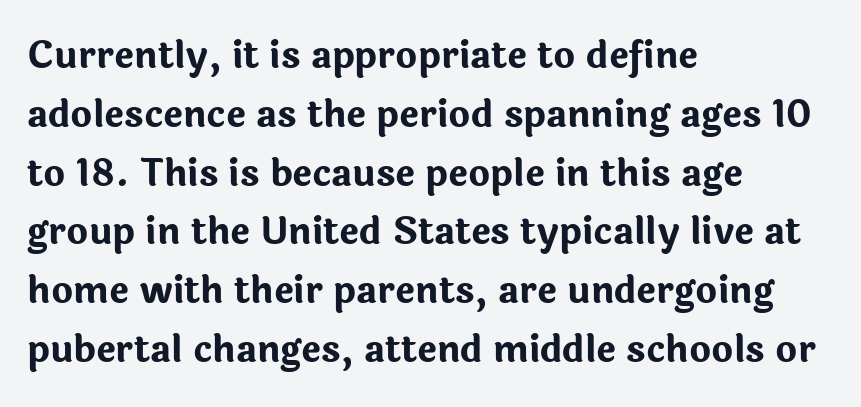
Q: Is the text bold? A: Yes.
Q: Is the text italic (slanted)? A: No, it is upright.
Q: Is the typeface a serif or a sans-serif typeface? A: Sans-serif.
Q: Is the text underlined? A: No.
Q: How is the paragraph aligned? A: Left-aligned.
Q: Is the spacing between letters normal or unusually wide? A: Normal.
Q: Is the spacing between lines tight, normal or loose? A: Normal.
Q: Width (condensed, normal, or wide)? A: Normal.
Q: Stroke contrast? A: Low.
Q: x-height? A: Medium.
Q: Monospaced? A: No.
